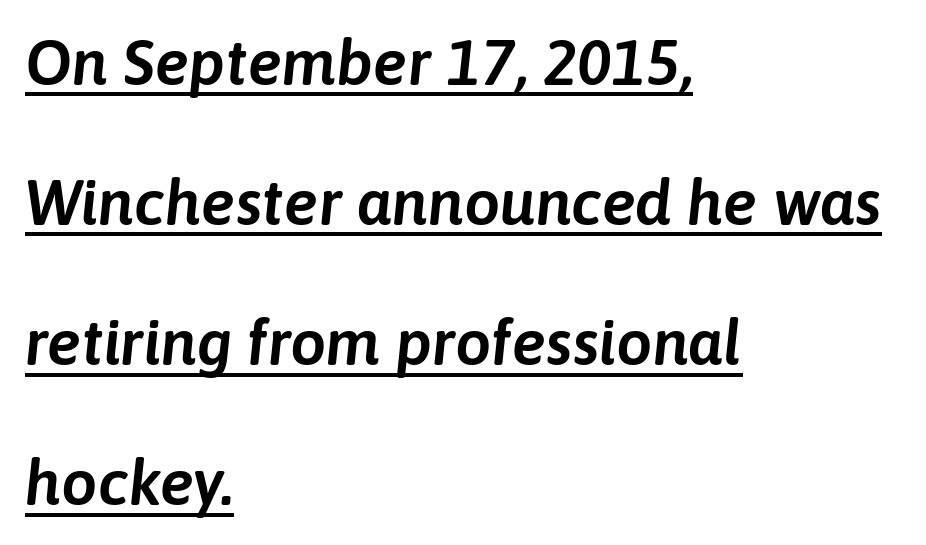
Q: Is the text italic (slanted)? A: Yes, it leans right by about 6 degrees.
Q: Is the text underlined? A: Yes.
Q: How is the paragraph aligned? A: Left-aligned.
Q: Is the spacing between letters normal or unusually wide? A: Normal.
Q: Is the spacing between lines tight, normal or loose? A: Loose.
Q: Width (condensed, normal, or wide)? A: Normal.
Q: Stroke contrast? A: Low.
Q: x-height? A: Medium.
Q: Monospaced? A: No.
